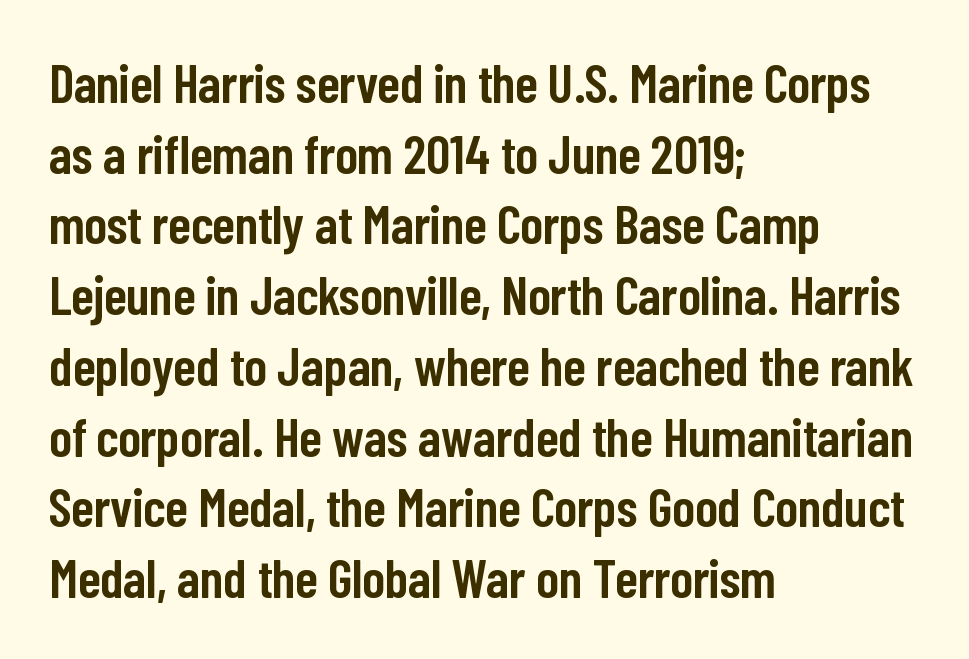
Q: Is the text bold? A: Semi-bold.
Q: Is the text italic (slanted)? A: No, it is upright.
Q: Is the typeface a serif or a sans-serif typeface? A: Sans-serif.
Q: Is the text underlined? A: No.
Q: How is the paragraph aligned? A: Left-aligned.
Q: Is the spacing between letters normal or unusually wide? A: Normal.
Q: Is the spacing between lines tight, normal or loose? A: Normal.
Q: Width (condensed, normal, or wide)? A: Condensed.
Q: Stroke contrast? A: Low.
Q: x-height? A: Medium.
Q: Monospaced? A: No.
